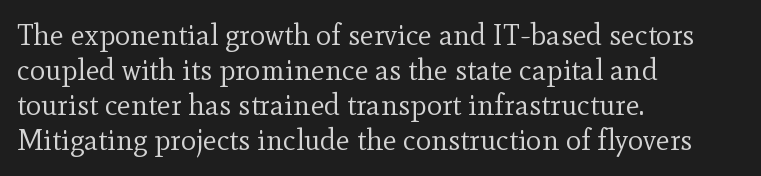
Q: Is the text bold? A: No.
Q: Is the text italic (slanted)? A: No, it is upright.
Q: Is the typeface a serif or a sans-serif typeface? A: Serif.
Q: Is the text underlined? A: No.
Q: How is the paragraph aligned? A: Left-aligned.
Q: Is the spacing between letters normal or unusually wide? A: Normal.
Q: Width (condensed, normal, or wide)? A: Normal.
Q: x-height? A: Small.
Q: Monospaced? A: No.
